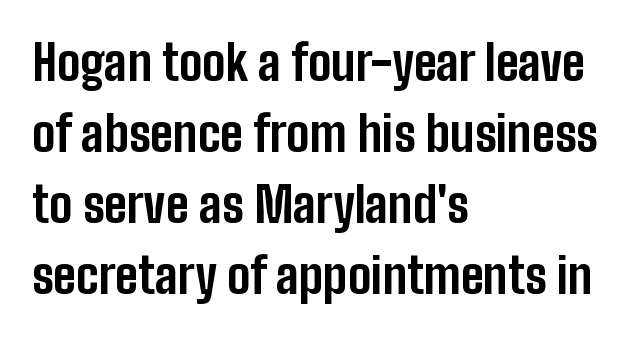
The image shows 49 px bold, condensed sans-serif type, upright; set left-aligned, normal line spacing (1.45x), normal letter spacing, not underlined; low stroke contrast and a medium x-height.
